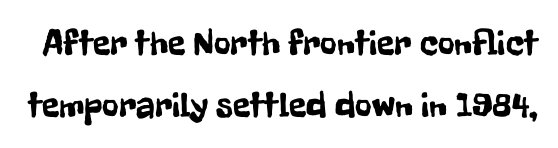
A roman cut, with each character standing at attention. Lines of text with bare space underneath. Are there feet on the stems? There aren't — it's a sans. In terms of letterspacing, this is plain default setting. The face used here is proportionally spaced, like ordinary book or web type.
